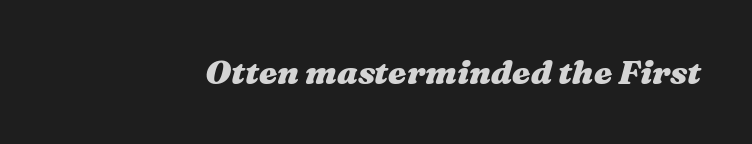
Q: Is the text bold? A: Yes.
Q: Is the text italic (slanted)? A: Yes, it leans right by about 16 degrees.
Q: Is the text underlined? A: No.
Q: Is the spacing between letters normal or unusually wide? A: Normal.
Q: Width (condensed, normal, or wide)? A: Wide.
Q: Stroke contrast? A: Medium.
Q: x-height? A: Medium.
Q: Monospaced? A: No.
